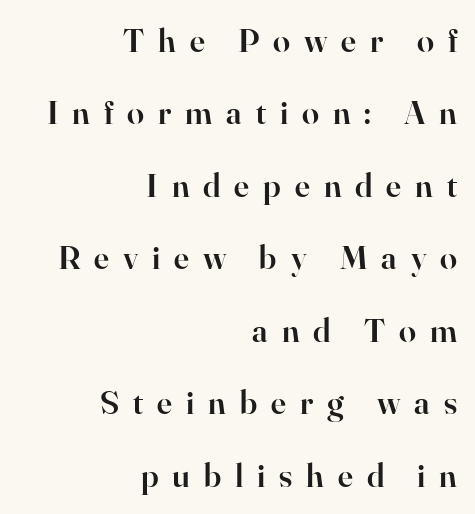
Check under the words: just untouched page. Honestly, the rows look like they've been pulled way apart. The horizontal fit of the characters is loose and conspicuously gappy. Stems and bowls a touch heavier than normal — semibold.
